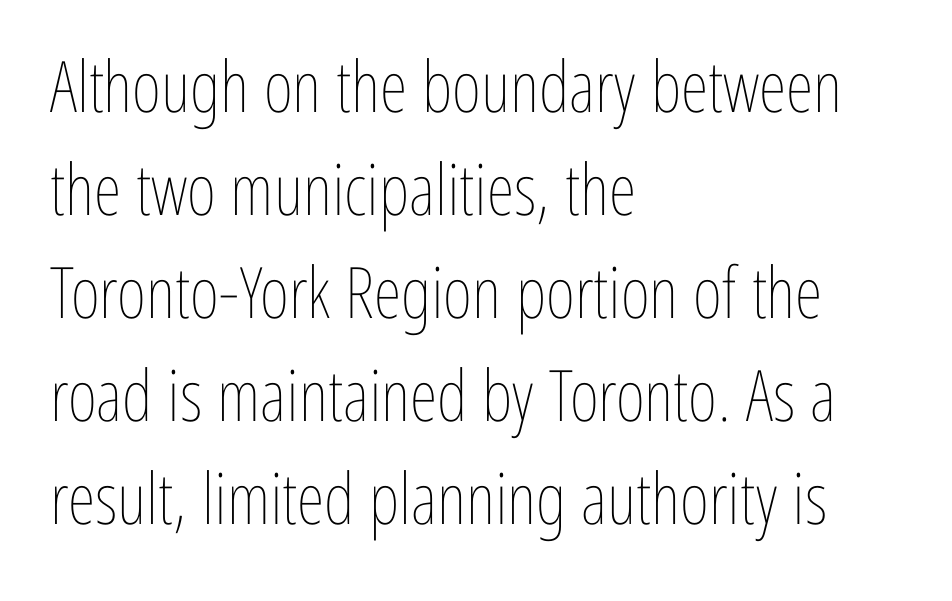
Q: Is the text bold? A: No.
Q: Is the text italic (slanted)? A: No, it is upright.
Q: Is the text underlined? A: No.
Q: How is the paragraph aligned? A: Left-aligned.
Q: Is the spacing between letters normal or unusually wide? A: Normal.
Q: Is the spacing between lines tight, normal or loose? A: Normal.
Q: Width (condensed, normal, or wide)? A: Condensed.
Q: Stroke contrast? A: Low.
Q: x-height? A: Medium.
Q: Monospaced? A: No.
